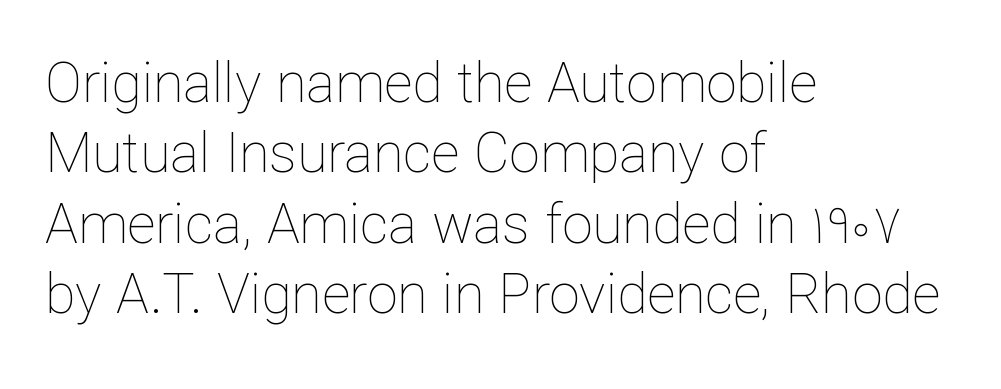
Q: Is the text bold? A: No.
Q: Is the text italic (slanted)? A: No, it is upright.
Q: Is the text underlined? A: No.
Q: How is the paragraph aligned? A: Left-aligned.
Q: Is the spacing between letters normal or unusually wide? A: Normal.
Q: Is the spacing between lines tight, normal or loose? A: Normal.
Q: Width (condensed, normal, or wide)? A: Normal.
Q: Stroke contrast? A: Low.
Q: x-height? A: Medium.
Q: Monospaced? A: No.
